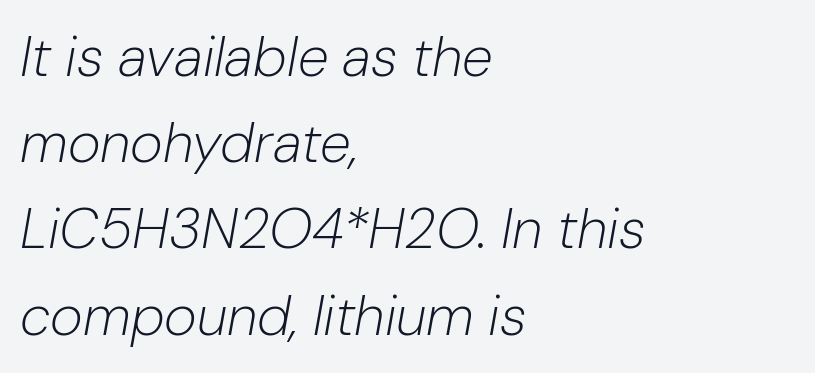
{"italic": "yes", "lean": "right", "slant_degrees": 10, "bold": "no", "weight": "light", "width": "normal", "stroke_contrast": "low", "x_height": "medium", "monospaced": "no", "underline": "no", "align": "left", "line_spacing": "normal", "line_spacing_ratio": 1.54, "letter_spacing": "normal", "letter_spacing_em": 0.0, "glyph_px": 56}
